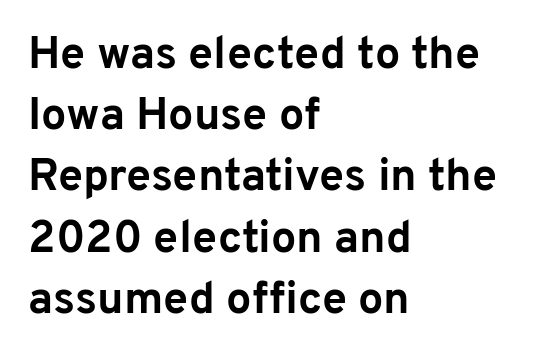
{"serif": "no", "italic": "no", "bold": "yes", "weight": "bold", "width": "normal", "stroke_contrast": "low", "x_height": "medium", "monospaced": "no", "underline": "no", "align": "left", "line_spacing": "normal", "line_spacing_ratio": 1.36, "letter_spacing": "normal", "letter_spacing_em": 0.0, "glyph_px": 45}
